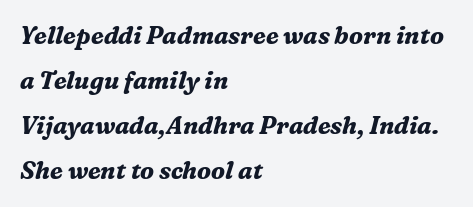
Typeset ragged right — the left edge is the straight one. Glance below the letters and you will spot only blank space. Observe the ordinary spacing: letters are neighbours, not strangers. The axis of the letterforms is tilted away from vertical. I'd describe the lettering as bold — thick and assertive.
